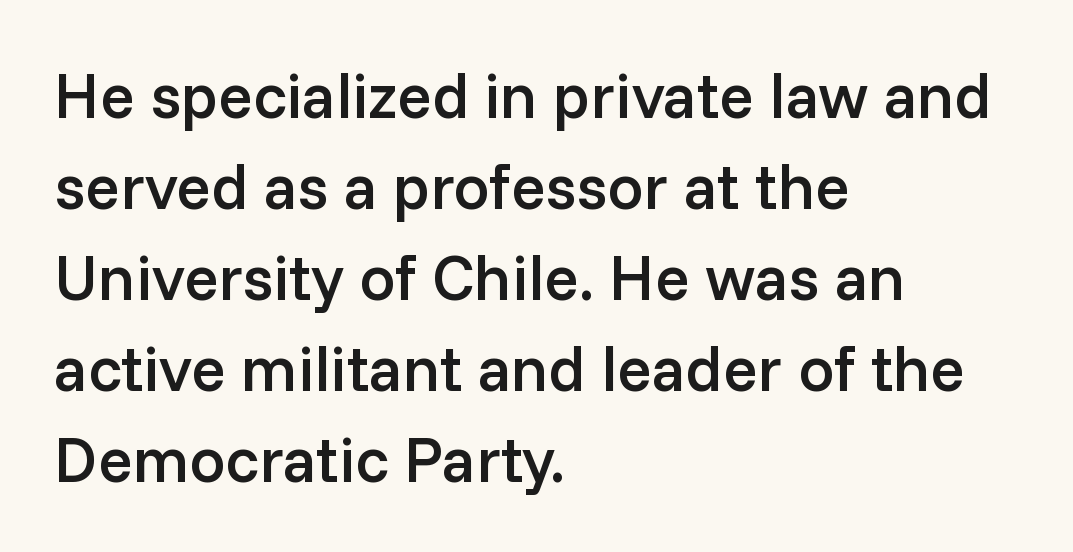
Q: Is the text bold? A: Semi-bold.
Q: Is the text italic (slanted)? A: No, it is upright.
Q: Is the typeface a serif or a sans-serif typeface? A: Sans-serif.
Q: Is the text underlined? A: No.
Q: How is the paragraph aligned? A: Left-aligned.
Q: Is the spacing between letters normal or unusually wide? A: Normal.
Q: Is the spacing between lines tight, normal or loose? A: Normal.
Q: Width (condensed, normal, or wide)? A: Normal.
Q: Stroke contrast? A: Low.
Q: x-height? A: Medium.
Q: Monospaced? A: No.
